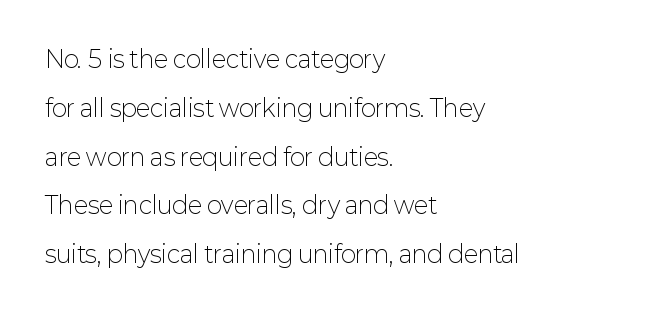
{"italic": "no", "bold": "no", "underline": "no", "align": "left", "line_spacing": "loose", "line_spacing_ratio": 2.12, "letter_spacing": "normal", "letter_spacing_em": 0.0, "glyph_px": 23}
